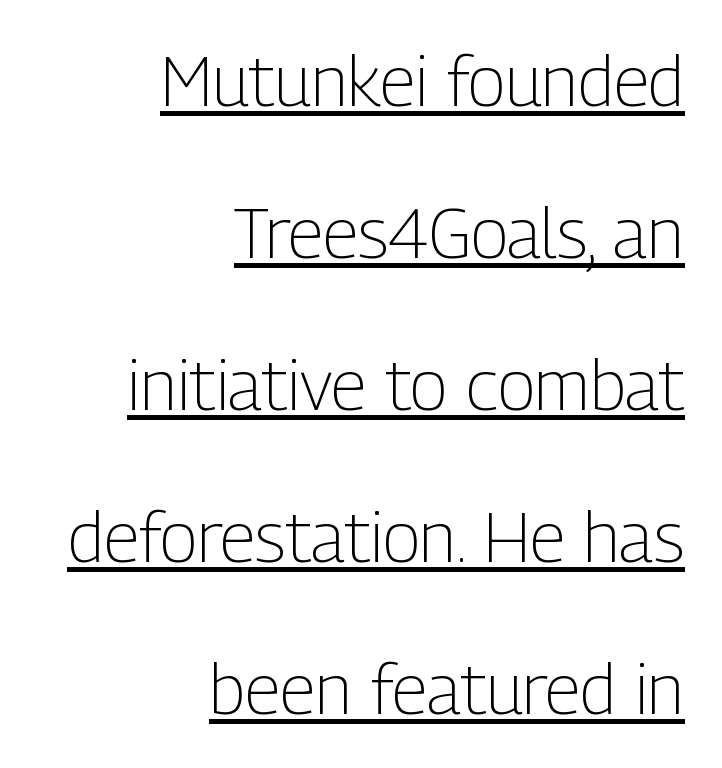
Q: Is the text bold? A: No.
Q: Is the text italic (slanted)? A: No, it is upright.
Q: Is the typeface a serif or a sans-serif typeface? A: Sans-serif.
Q: Is the text underlined? A: Yes.
Q: How is the paragraph aligned? A: Right-aligned.
Q: Is the spacing between letters normal or unusually wide? A: Normal.
Q: Is the spacing between lines tight, normal or loose? A: Loose.
Q: Width (condensed, normal, or wide)? A: Condensed.
Q: Stroke contrast? A: Low.
Q: x-height? A: Medium.
Q: Monospaced? A: No.
